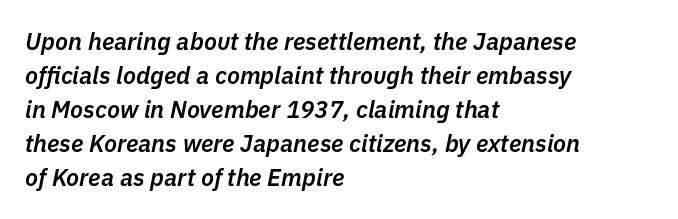
The image shows 24 px text type, italic (leaning right); set left-aligned, normal line spacing (1.42x), normal letter spacing, not underlined.
